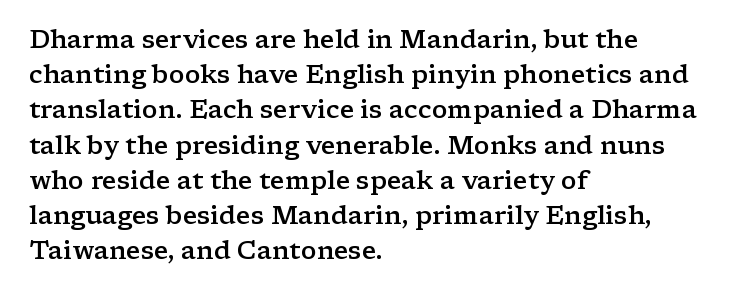
Q: Is the text bold? A: Semi-bold.
Q: Is the text italic (slanted)? A: No, it is upright.
Q: Is the text underlined? A: No.
Q: How is the paragraph aligned? A: Left-aligned.
Q: Is the spacing between letters normal or unusually wide? A: Normal.
Q: Is the spacing between lines tight, normal or loose? A: Normal.
